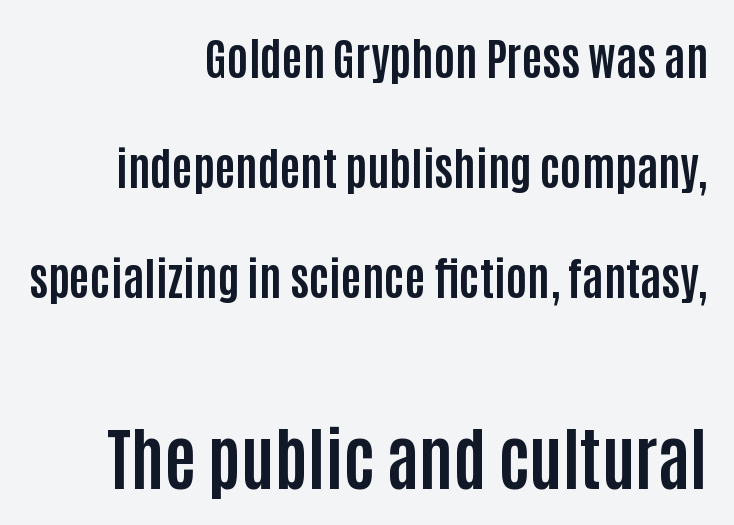
The image shows 68 px bold, condensed sans-serif type, upright; set right-aligned, loose line spacing (2.44x), normal letter spacing, not underlined; the second (bottom) block is 1.51x larger; low stroke contrast and a large x-height.
